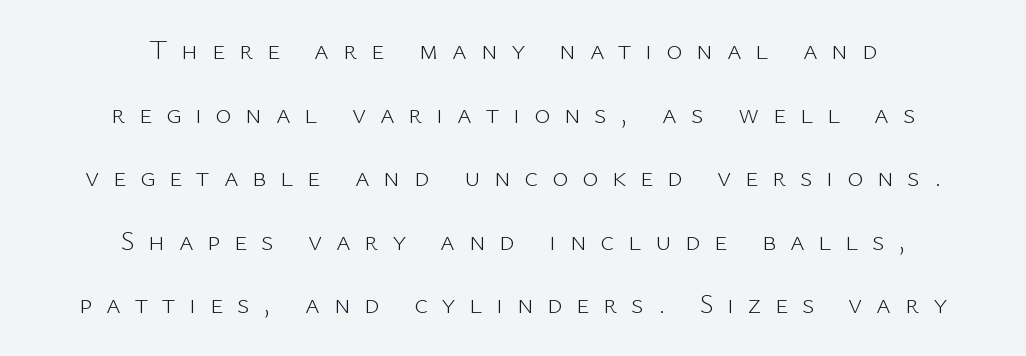
{"serif": "no", "italic": "no", "bold": "no", "weight": "light", "width": "normal", "stroke_contrast": "low", "x_height": "medium", "monospaced": "no", "underline": "no", "align": "center", "line_spacing": "loose", "line_spacing_ratio": 2.27, "letter_spacing": "wide", "letter_spacing_em": 0.49, "glyph_px": 28}
